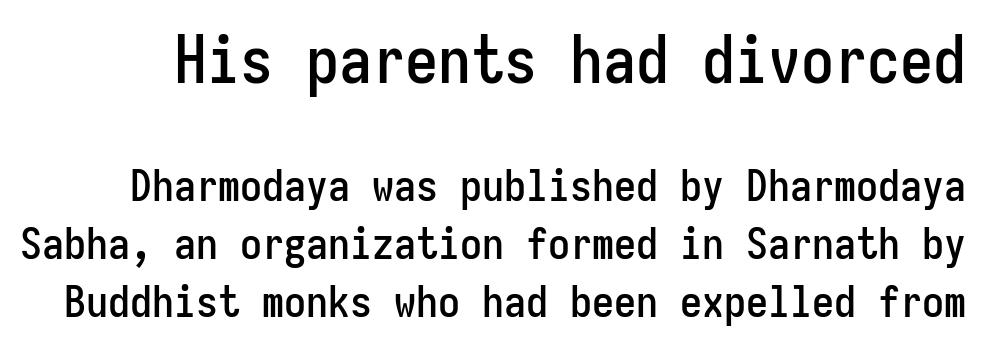
The image shows 66 px condensed sans-serif type, upright, monospaced; set normal line spacing (1.31x), normal letter spacing, not underlined; the first (top) block is 1.5x larger; low stroke contrast and a medium x-height.
